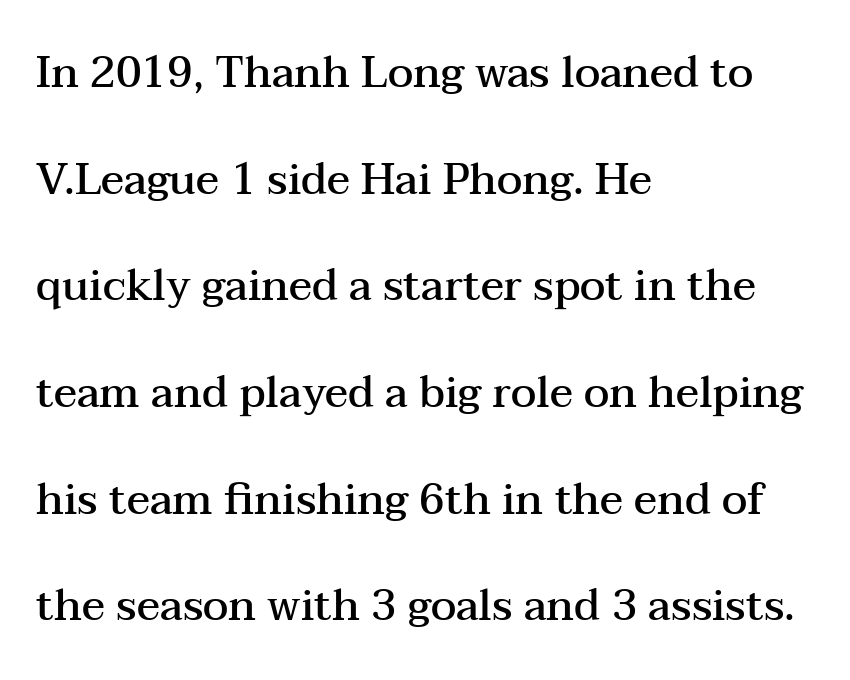
{"serif": "yes", "italic": "no", "bold": "semi", "weight": "semibold", "width": "wide", "stroke_contrast": "medium", "x_height": "medium", "monospaced": "no", "underline": "no", "align": "left", "line_spacing": "loose", "line_spacing_ratio": 2.48, "letter_spacing": "normal", "letter_spacing_em": 0.0, "glyph_px": 43}
